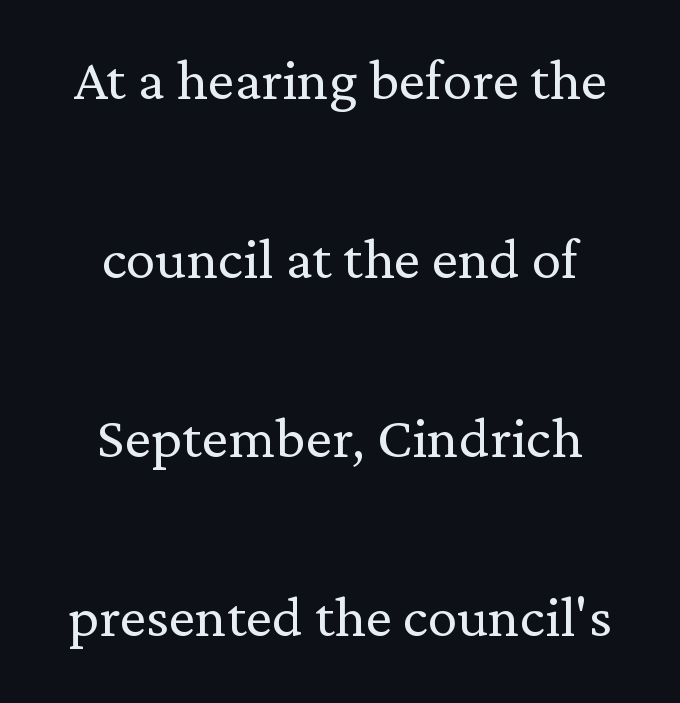
{"serif": "yes", "italic": "no", "bold": "no", "weight": "light", "width": "normal", "stroke_contrast": "low", "x_height": "medium", "monospaced": "no", "underline": "no", "align": "center", "line_spacing": "loose", "line_spacing_ratio": 2.42, "letter_spacing": "normal", "letter_spacing_em": 0.0, "glyph_px": 74}
